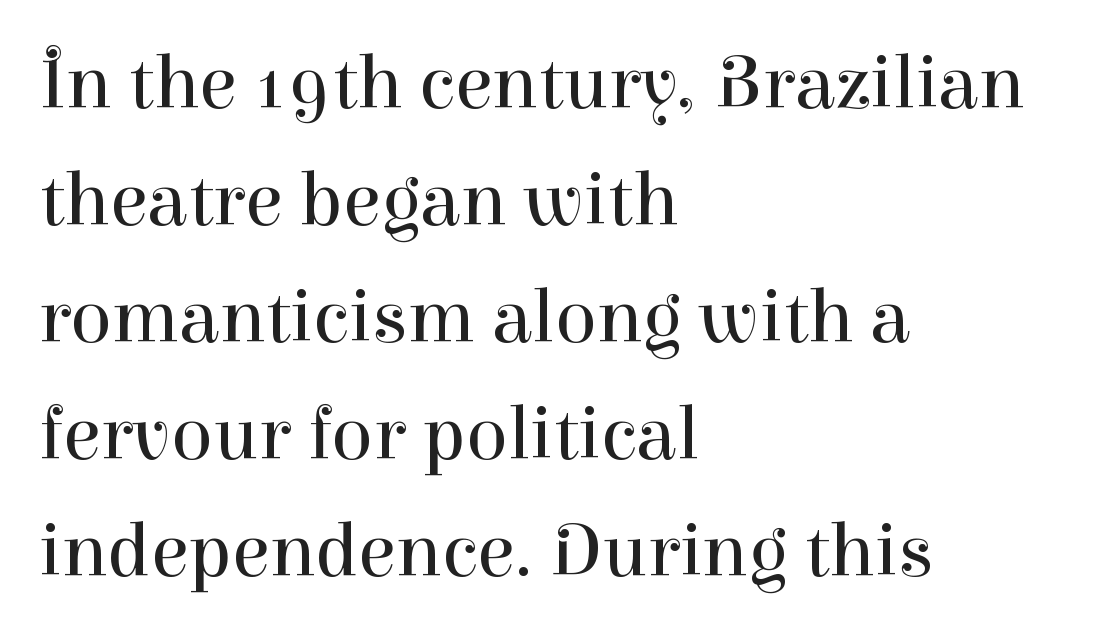
The image shows 77 px regular-weight serif type, upright; set left-aligned, normal line spacing (1.52x), normal letter spacing, not underlined; high stroke contrast and a medium x-height.
